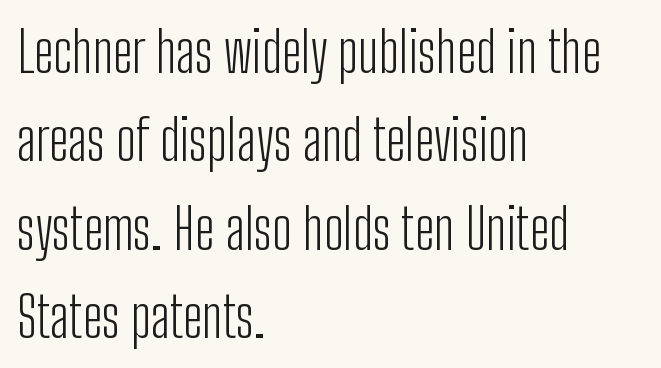
The image shows 56 px light, condensed sans-serif type, upright; set left-aligned, normal line spacing (1.58x), normal letter spacing, not underlined; low stroke contrast and a medium x-height.
